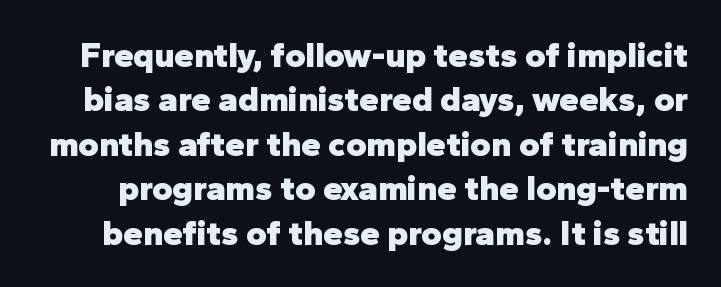
A bare baseline throughout the passage. Regular leading. What weight is shown? A full bold with thick strokes. Regarding serifs, this sample does without them. These lines are rendered in a variable-pitch font.
